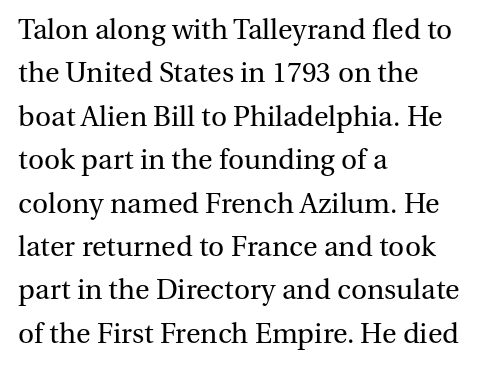
{"serif": "yes", "italic": "no", "bold": "no", "weight": "regular", "width": "normal", "stroke_contrast": "medium", "x_height": "medium", "monospaced": "no", "underline": "no", "align": "left", "line_spacing": "normal", "line_spacing_ratio": 1.55, "letter_spacing": "normal", "letter_spacing_em": 0.0, "glyph_px": 28}
